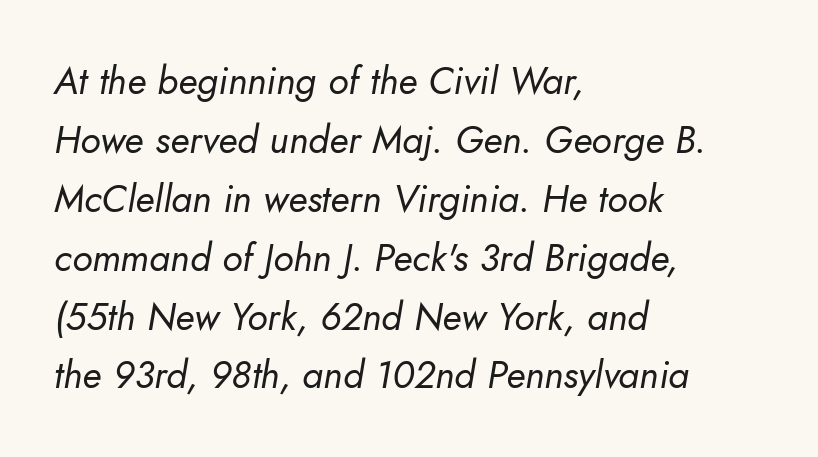
{"italic": "yes", "lean": "right", "slant_degrees": 10, "bold": "no", "weight": "regular", "width": "normal", "stroke_contrast": "low", "x_height": "small", "monospaced": "no", "underline": "no", "align": "left", "line_spacing": "normal", "line_spacing_ratio": 1.55, "letter_spacing": "normal", "letter_spacing_em": 0.0, "glyph_px": 38}
